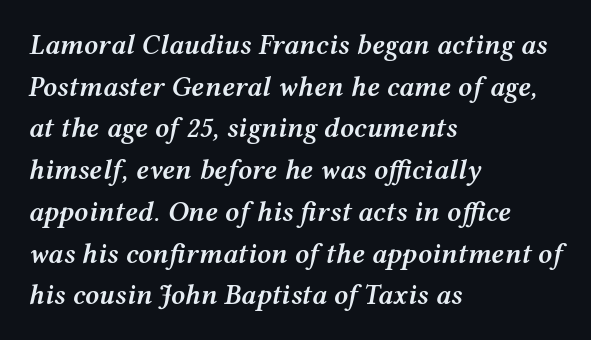
The letters sit at their default tracking, neither squeezed nor spread. Summary of vertical rhythm: regular, with standard interline spacing. Clear beneath every line of the passage. Every row of glyphs begins at an identical x-position on the left. Is the type slanted? Yes — the strokes lean at a clear angle.
